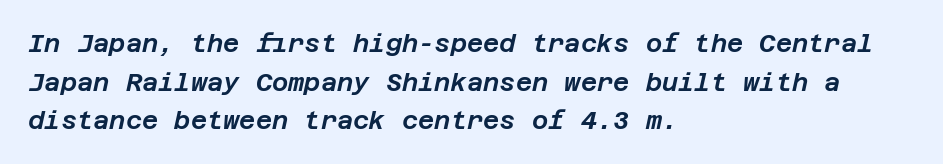
{"italic": "yes", "lean": "right", "slant_degrees": 12, "underline": "no", "align": "left", "line_spacing": "normal", "line_spacing_ratio": 1.55, "letter_spacing": "normal", "letter_spacing_em": 0.0, "glyph_px": 25}
